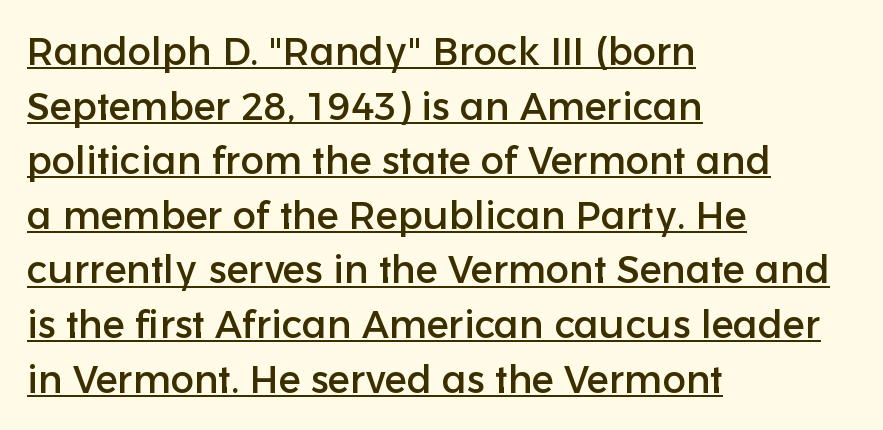
{"serif": "no", "italic": "no", "width": "normal", "stroke_contrast": "low", "x_height": "medium", "monospaced": "no", "underline": "yes", "align": "left", "line_spacing": "normal", "line_spacing_ratio": 1.4, "letter_spacing": "normal", "letter_spacing_em": 0.0, "glyph_px": 39}
